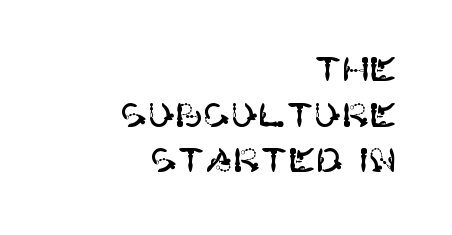
Where is the straight margin? On the right. Look at the bottom of the vertical strokes: they stop flat, with no serifs. Line spacing here is normal. Here the glyphs are tracked normally, forming tight word shapes.
